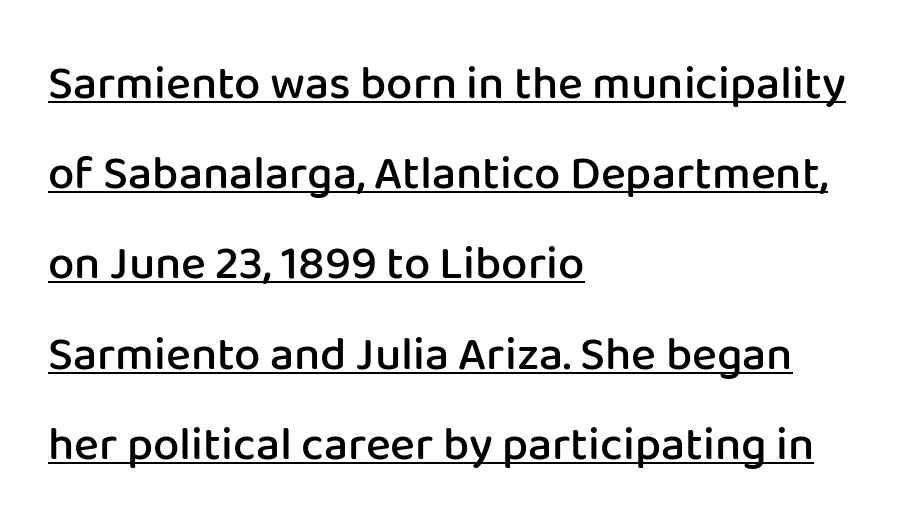
The image shows 47 px semibold sans-serif type, upright; set left-aligned, loose line spacing (1.92x), normal letter spacing, underlined; low stroke contrast and a medium x-height.
